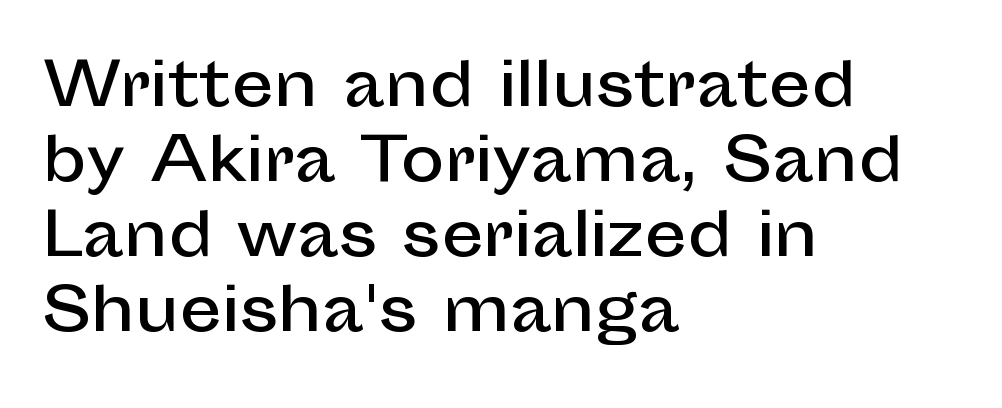
Q: Is the text italic (slanted)? A: No, it is upright.
Q: Is the typeface a serif or a sans-serif typeface? A: Sans-serif.
Q: Is the text underlined? A: No.
Q: How is the paragraph aligned? A: Left-aligned.
Q: Is the spacing between letters normal or unusually wide? A: Normal.
Q: Is the spacing between lines tight, normal or loose? A: Normal.
Q: Width (condensed, normal, or wide)? A: Normal.
Q: Stroke contrast? A: Low.
Q: x-height? A: Medium.
Q: Monospaced? A: No.
